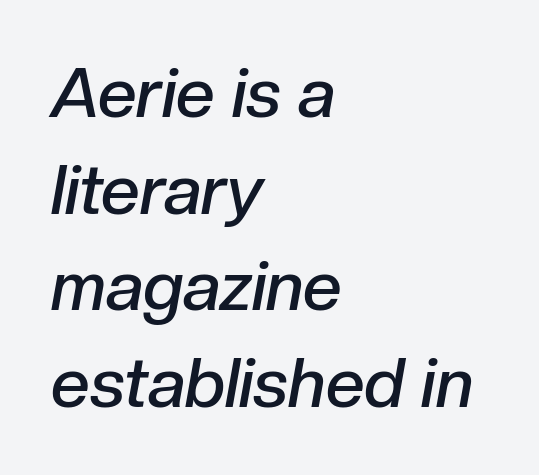
Looking at the ascenders, they clearly lean. Short note: letters normally spaced. The rows are spaced the way most documents space them. Each line starts at the same left margin while the right side varies. What weight is shown? A semibold, between regular and bold.
